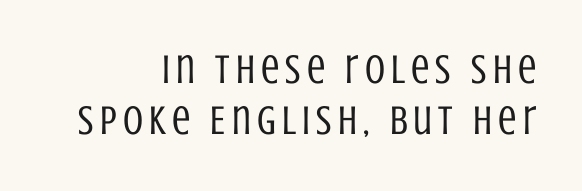
The image shows 41 px regular-weight, condensed sans-serif type, upright; set right-aligned, normal line spacing (1.25x), not underlined; low stroke contrast and a large x-height.
